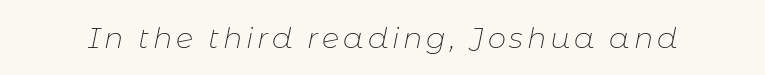
{"italic": "yes", "lean": "right", "slant_degrees": 11, "bold": "no", "weight": "thin", "width": "normal", "stroke_contrast": "low", "x_height": "medium", "monospaced": "no", "underline": "no", "glyph_px": 29}
